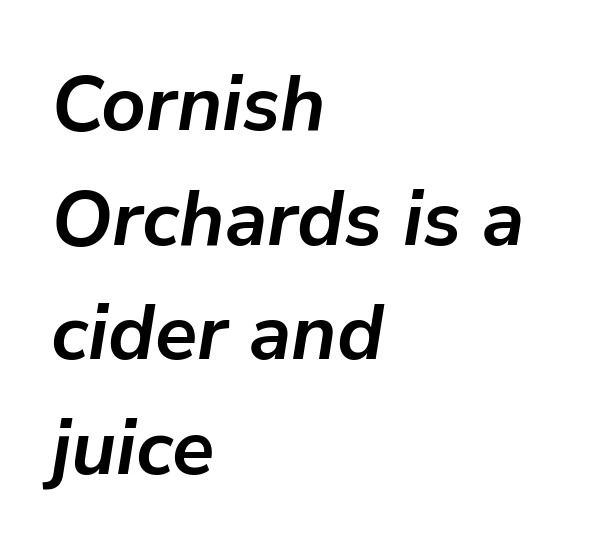
Q: Is the text bold? A: Yes.
Q: Is the text italic (slanted)? A: Yes, it leans right by about 9 degrees.
Q: Is the text underlined? A: No.
Q: How is the paragraph aligned? A: Left-aligned.
Q: Is the spacing between letters normal or unusually wide? A: Normal.
Q: Is the spacing between lines tight, normal or loose? A: Normal.
Q: Width (condensed, normal, or wide)? A: Normal.
Q: Stroke contrast? A: Low.
Q: x-height? A: Medium.
Q: Monospaced? A: No.
